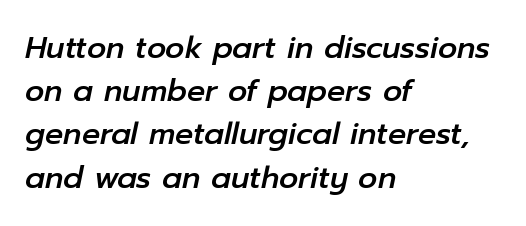
The image shows 30 px text type, italic (leaning right); set left-aligned, normal line spacing (1.44x), normal letter spacing, not underlined; low stroke contrast and a medium x-height.
